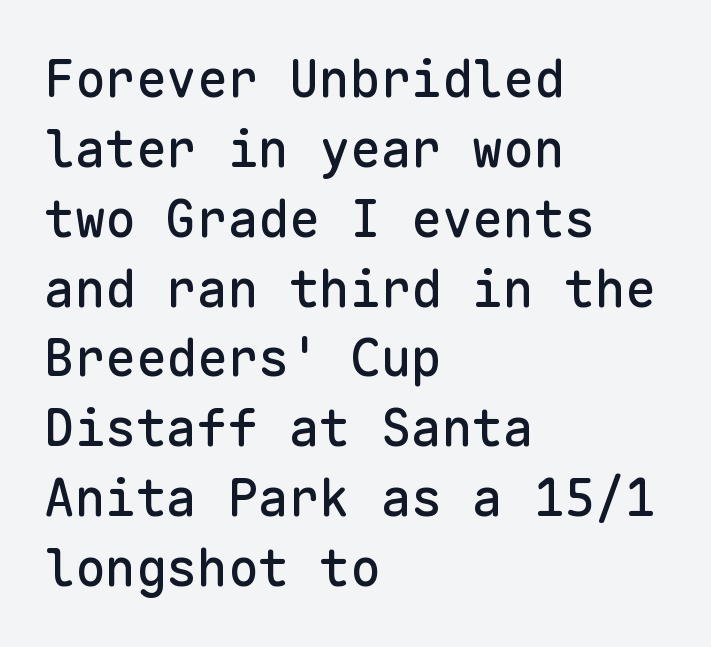
The image shows 51 px sans-serif type, upright, monospaced; set left-aligned, normal line spacing (1.37x), normal letter spacing, not underlined; low stroke contrast and a medium x-height.
